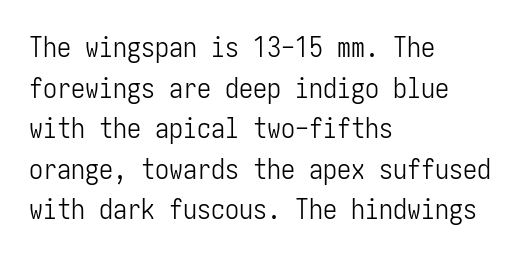
These lines sit exactly where default settings would place them. This rendering employs a face without finishing strokes, i.e., a sans-serif. The lettering holds an erect, upright posture throughout. Weight class: somewhere from thin through regular.
